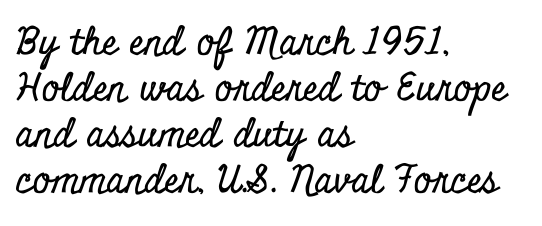
The image shows 38 px condensed serif type; set left-aligned, line spacing 1.21x, normal letter spacing, not underlined; low stroke contrast and a small x-height.
